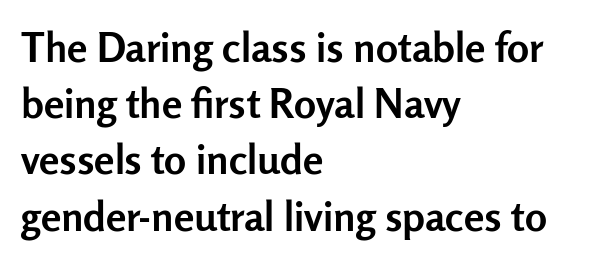
Q: Is the text bold? A: Yes.
Q: Is the text italic (slanted)? A: No, it is upright.
Q: Is the typeface a serif or a sans-serif typeface? A: Sans-serif.
Q: Is the text underlined? A: No.
Q: How is the paragraph aligned? A: Left-aligned.
Q: Is the spacing between letters normal or unusually wide? A: Normal.
Q: Is the spacing between lines tight, normal or loose? A: Normal.
Q: Width (condensed, normal, or wide)? A: Normal.
Q: Stroke contrast? A: Low.
Q: x-height? A: Medium.
Q: Monospaced? A: No.
